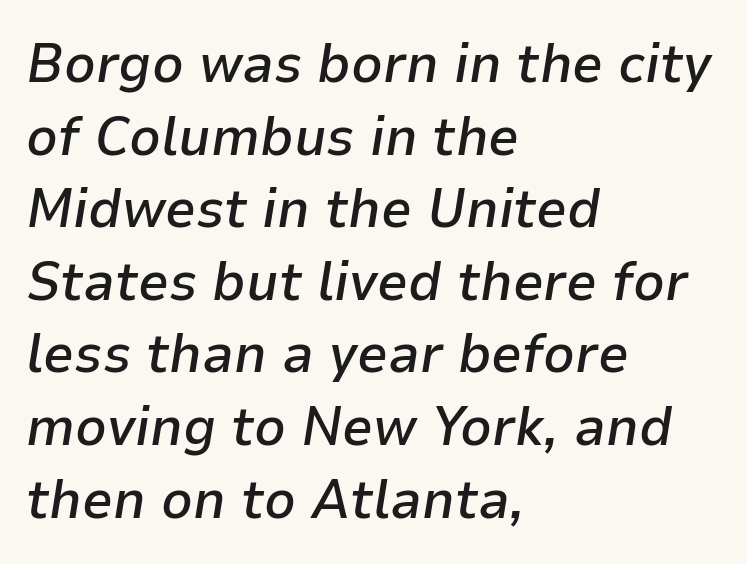
There is no visible air inserted between adjacent glyphs. Rendered with sloped, italic letterforms. Each letter keeps its own natural width here, so spacing adapts to shape. This rendering uses left alignment, leaving the right contour irregular.
